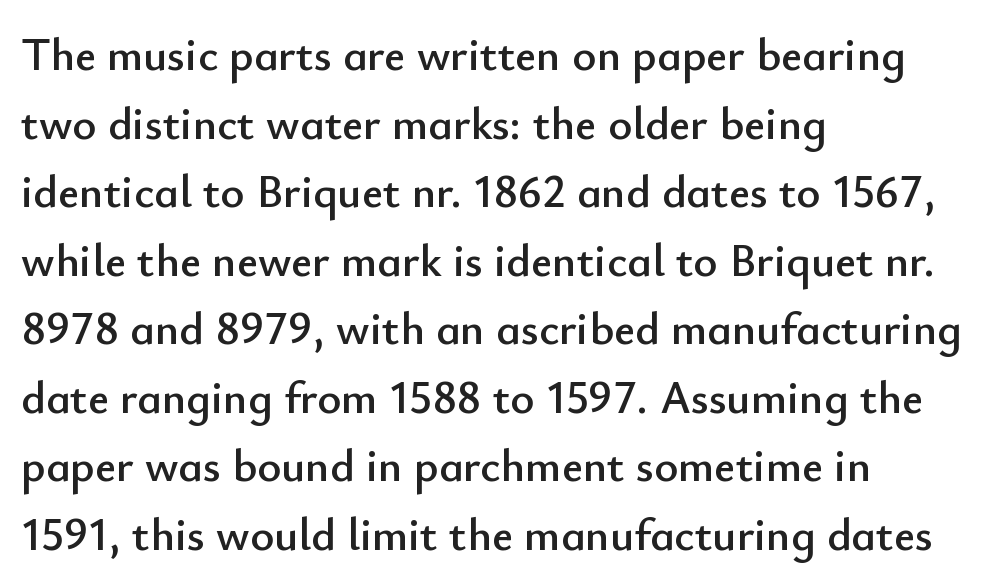
The rendering keeps characters at their native spacing. Nothing sits at the stroke ends, so this counts as sans-serif. Each letter keeps its own natural width here, so spacing adapts to shape. Posture: straight, roman, zero tilt.
